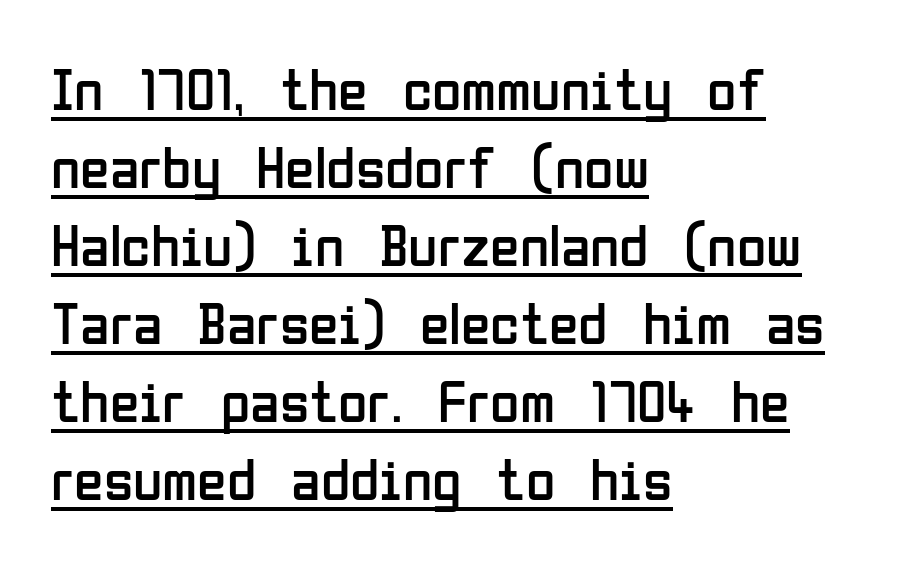
Q: Is the text bold? A: No.
Q: Is the text italic (slanted)? A: No, it is upright.
Q: Is the typeface a serif or a sans-serif typeface? A: Sans-serif.
Q: Is the text underlined? A: Yes.
Q: How is the paragraph aligned? A: Left-aligned.
Q: Is the spacing between letters normal or unusually wide? A: Normal.
Q: Is the spacing between lines tight, normal or loose? A: Normal.
Q: Width (condensed, normal, or wide)? A: Condensed.
Q: Stroke contrast? A: Low.
Q: x-height? A: Medium.
Q: Monospaced? A: No.
